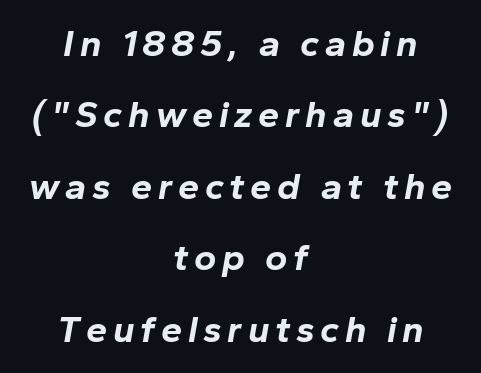
Character widths vary here, with narrow letters taking less room than wide ones. Descenders hang freely into open space. I'd describe the lettering as bold — thick and assertive. The lettering tilts uniformly, giving the passage an italic look. Typeset on center — no edge is straight.
